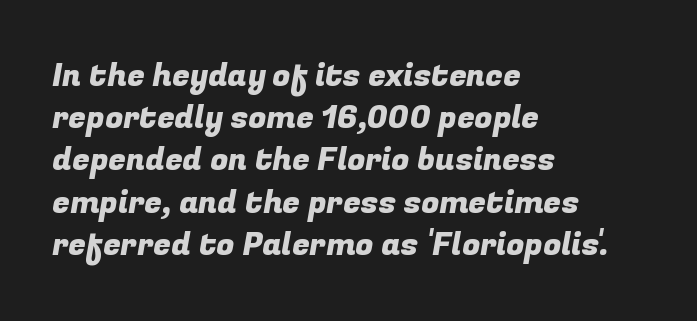
{"serif": "no", "width": "normal", "stroke_contrast": "low", "x_height": "medium", "monospaced": "no", "underline": "no", "align": "left", "line_spacing": "normal", "line_spacing_ratio": 1.32, "letter_spacing": "normal", "letter_spacing_em": 0.0, "glyph_px": 32}
